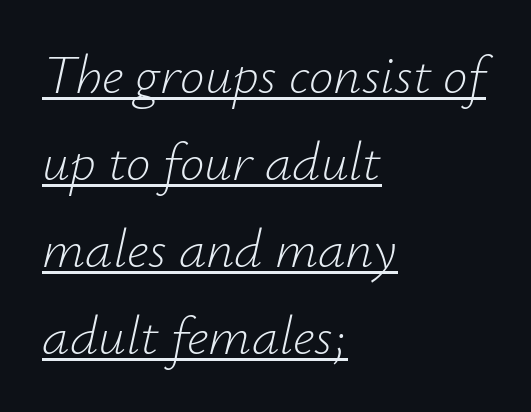
Q: Is the text bold? A: No.
Q: Is the text italic (slanted)? A: Yes, it leans right by about 12 degrees.
Q: Is the text underlined? A: Yes.
Q: How is the paragraph aligned? A: Left-aligned.
Q: Is the spacing between letters normal or unusually wide? A: Normal.
Q: Is the spacing between lines tight, normal or loose? A: Normal.
Q: Width (condensed, normal, or wide)? A: Normal.
Q: Stroke contrast? A: Low.
Q: x-height? A: Small.
Q: Monospaced? A: No.
